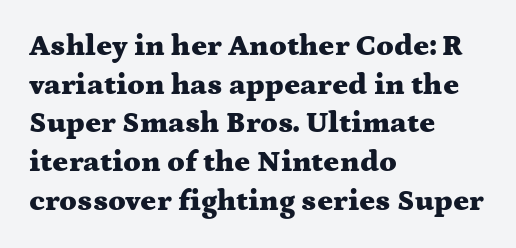
The image shows 30 px heavy, wide serif type, upright; set left-aligned, normal line spacing (1.29x), normal letter spacing, not underlined; medium stroke contrast and a medium x-height.
